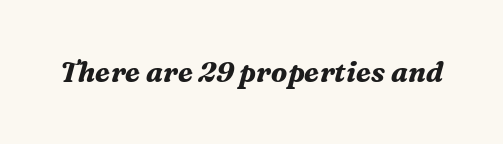
Does extra space separate the letters? No, they use regular spacing. Looks like regular typesetting: each glyph gets only the width it needs. The passage shown is emphatically bold. Quick note: italic. Glance below the letters and you will spot only blank space. Examine the stroke ends and you'll spot serifs.
